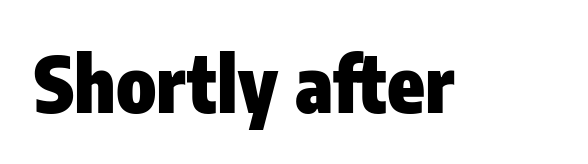
Q: Is the text bold? A: Yes.
Q: Is the text italic (slanted)? A: No, it is upright.
Q: Is the typeface a serif or a sans-serif typeface? A: Sans-serif.
Q: Is the text underlined? A: No.
Q: Is the spacing between letters normal or unusually wide? A: Normal.
Q: Width (condensed, normal, or wide)? A: Condensed.
Q: Stroke contrast? A: Low.
Q: x-height? A: Medium.
Q: Monospaced? A: No.
